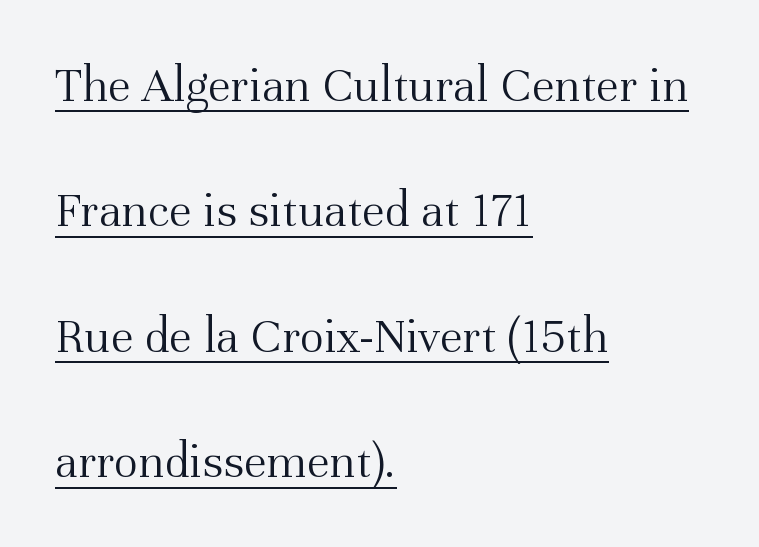
Classification — serif. A typesetter would call this proportional, since set widths differ per character. Beneath each row of characters lies a ruled line. In terms of leading, this rendering errs on the spacious side.
